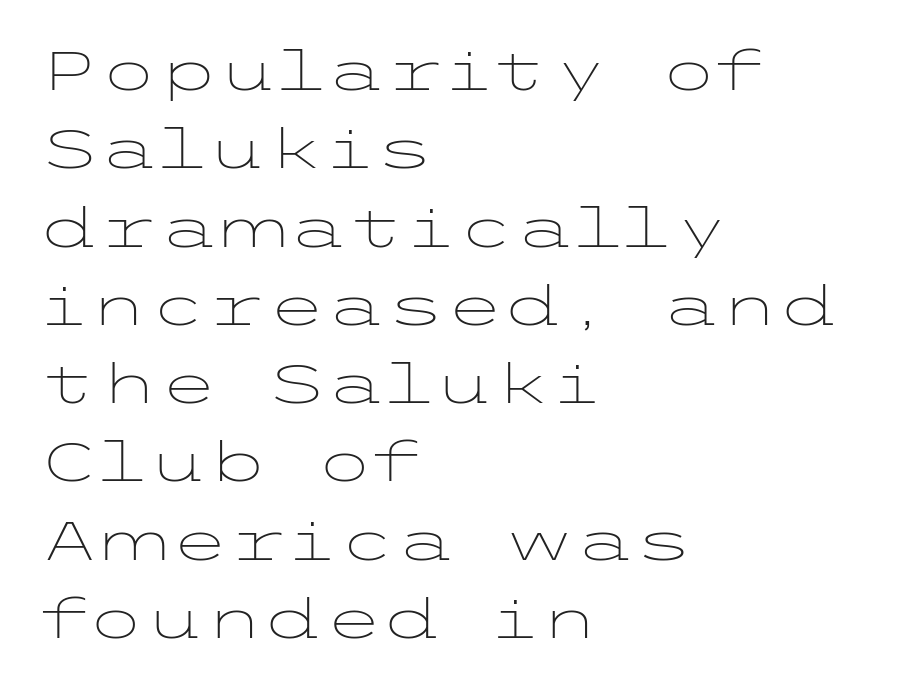
Tracking here is standard; glyphs follow each other at the usual distance. Ink coverage per letter is moderate at most. The block of text has a typical density, with ordinary space between rows. Nope, not italic — everything's standing straight. A clean baseline with only descenders dipping below it.
